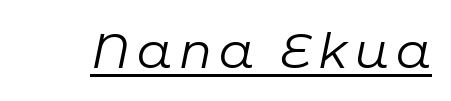
Q: Is the text bold? A: No.
Q: Is the text italic (slanted)? A: Yes, it leans right by about 11 degrees.
Q: Is the text underlined? A: Yes.
Q: Width (condensed, normal, or wide)? A: Normal.
Q: Stroke contrast? A: Low.
Q: x-height? A: Medium.
Q: Monospaced? A: No.
